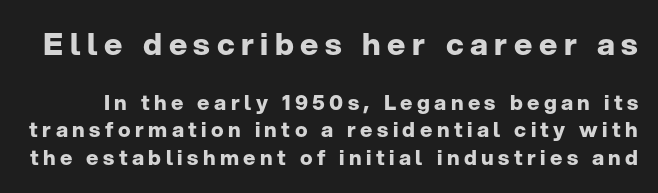
{"serif": "no", "italic": "no", "bold": "yes", "weight": "bold", "width": "normal", "stroke_contrast": "low", "x_height": "medium", "monospaced": "no", "underline": "no", "line_spacing": "normal", "line_spacing_ratio": 1.32, "letter_spacing": "wide", "letter_spacing_em": 0.21, "larger_block": "first", "size_ratio": 1.48, "glyph_px": 31}
